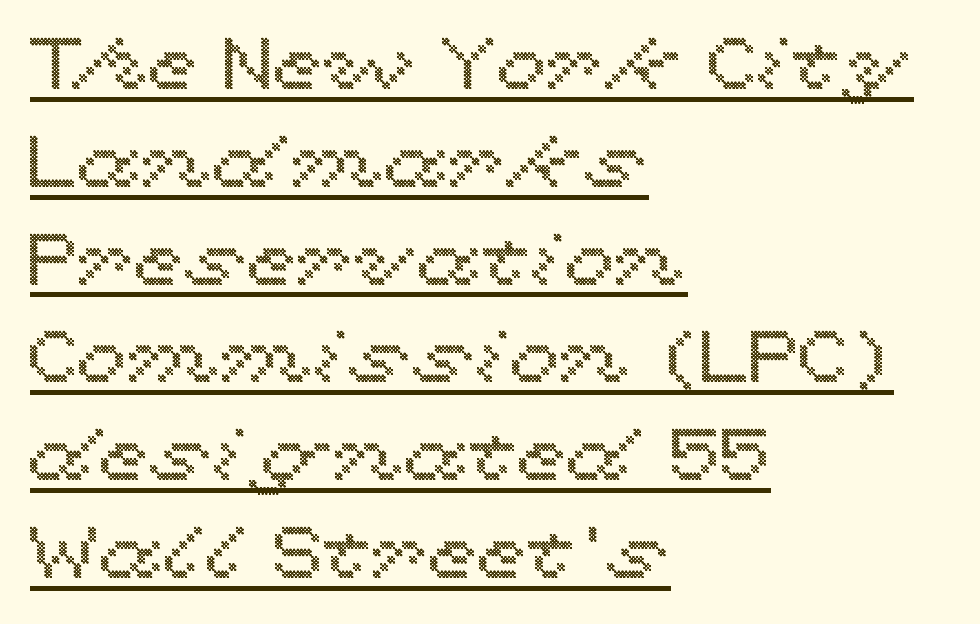
The vertical gap from one line to the next is medium. Where is the straight margin? On the left. Here the designer chose a conventional face with non-uniform glyph widths. Each word holds together tightly as a unit, with standard inter-letter gaps.
